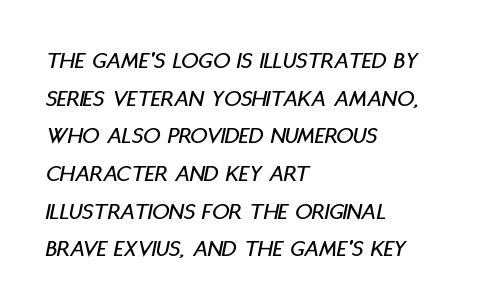
The text block is weighted toward the left margin, trailing off unevenly rightward. How would I describe the line gaps? Plain and ordinary. You could call the tracking neutral — neither tight nor loose. Posture: slanted. Quick note: underline off.
